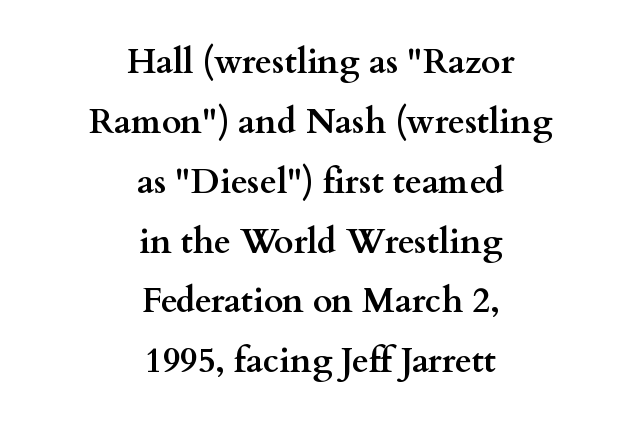
{"serif": "yes", "italic": "no", "bold": "yes", "weight": "semibold", "width": "wide", "stroke_contrast": "medium", "x_height": "small", "monospaced": "no", "underline": "no", "align": "center", "line_spacing_ratio": 1.76, "letter_spacing": "normal", "letter_spacing_em": 0.0, "glyph_px": 34}
